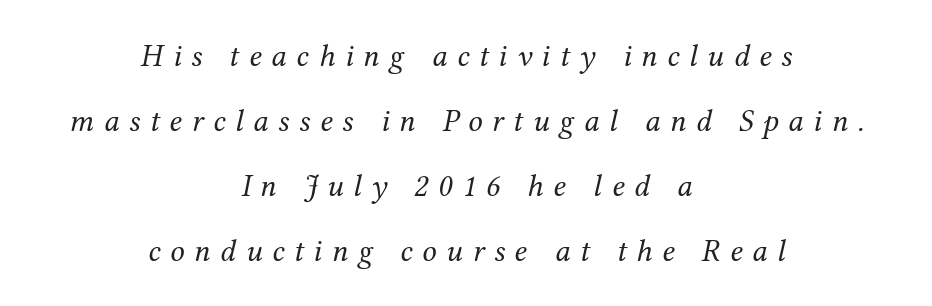
The letters look calm and open, with moderate or lighter stems. Italic? Definitely — the glyphs are oblique. These lines stand farther apart than default settings would place them. This sample is center-justified, so both line endings float freely. Only glyphs here, with clear space below each row. Each letter keeps its own natural width here, so spacing adapts to shape.
